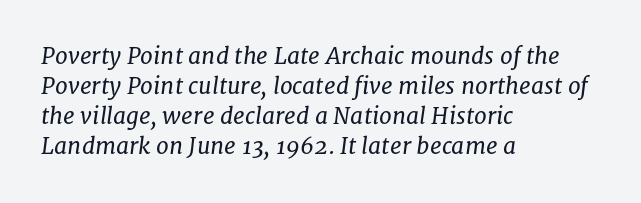
Q: Is the text bold? A: No.
Q: Is the text italic (slanted)? A: Yes, it leans right by about 8 degrees.
Q: Is the text underlined? A: No.
Q: How is the paragraph aligned? A: Left-aligned.
Q: Is the spacing between letters normal or unusually wide? A: Normal.
Q: Is the spacing between lines tight, normal or loose? A: Normal.
